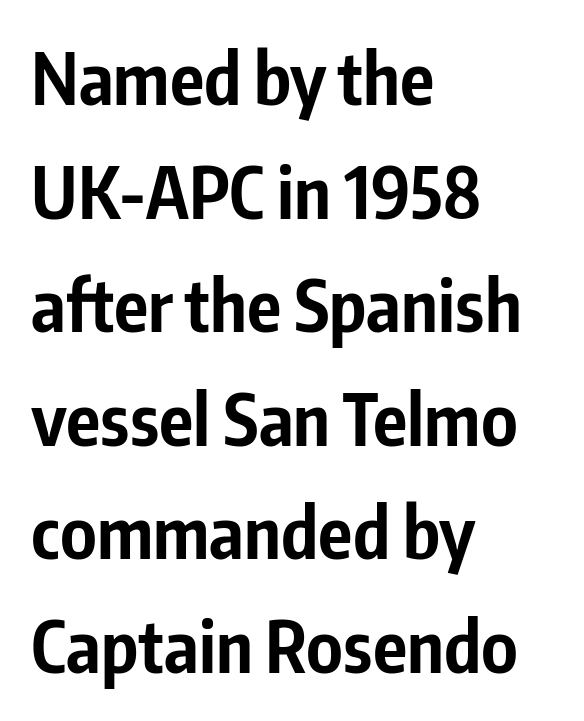
Bare-footed words on every line. Each letter keeps its own natural width here, so spacing adapts to shape. Visually the block forms a straight wall on the left and a jagged coastline on the right. The designer went with a sans here, leaving each stem footless.
